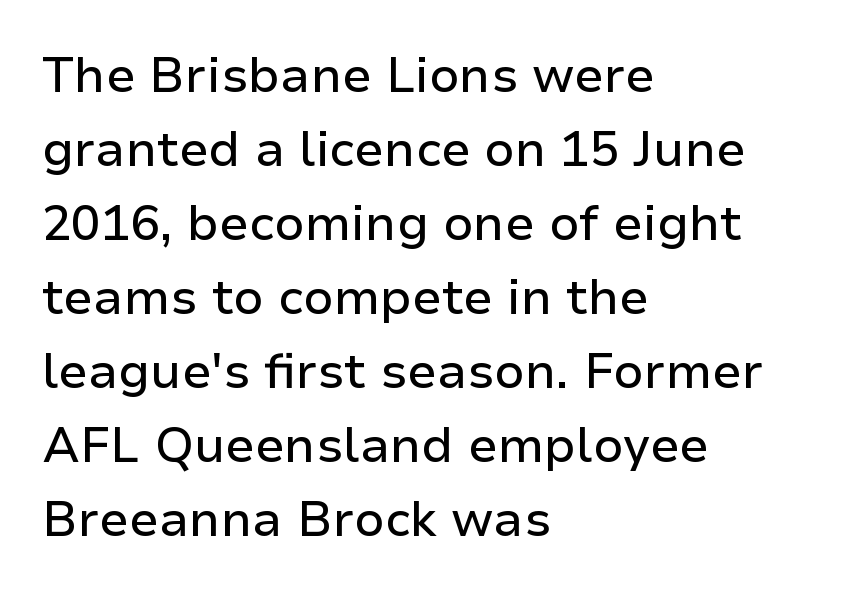
The image shows 49 px sans-serif type, upright; set left-aligned, normal line spacing (1.51x), normal letter spacing, not underlined; low stroke contrast and a medium x-height.
